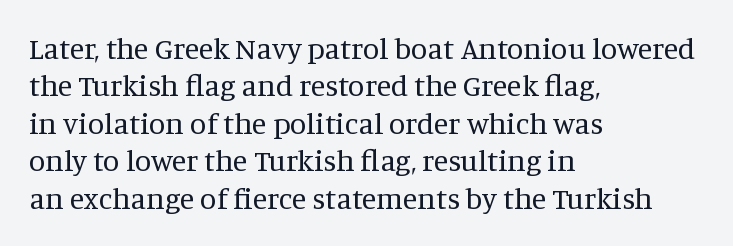
Q: Is the text bold? A: No.
Q: Is the text italic (slanted)? A: No, it is upright.
Q: Is the typeface a serif or a sans-serif typeface? A: Serif.
Q: Is the text underlined? A: No.
Q: How is the paragraph aligned? A: Left-aligned.
Q: Is the spacing between letters normal or unusually wide? A: Normal.
Q: Is the spacing between lines tight, normal or loose? A: Normal.
Q: Width (condensed, normal, or wide)? A: Normal.
Q: Stroke contrast? A: Medium.
Q: x-height? A: Large.
Q: Monospaced? A: No.
